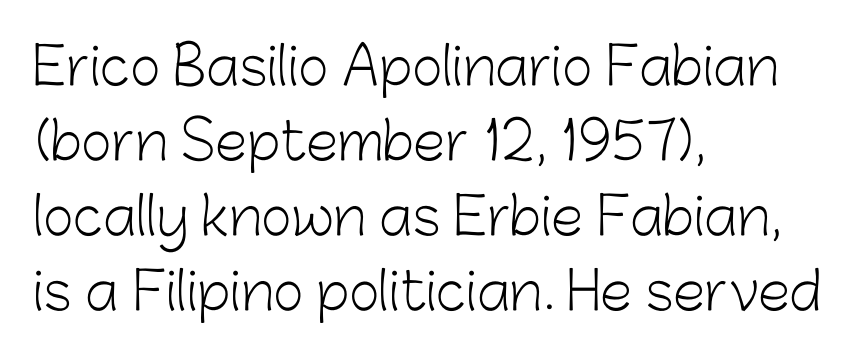
{"serif": "no", "italic": "no", "bold": "no", "weight": "light", "width": "normal", "stroke_contrast": "low", "x_height": "medium", "monospaced": "no", "underline": "no", "align": "left", "line_spacing": "normal", "line_spacing_ratio": 1.44, "letter_spacing": "normal", "letter_spacing_em": 0.0, "glyph_px": 52}
